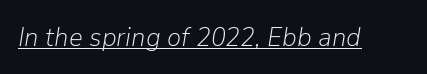
{"italic": "yes", "lean": "right", "slant_degrees": 9, "bold": "no", "underline": "yes", "letter_spacing": "normal", "letter_spacing_em": 0.0, "glyph_px": 27}
